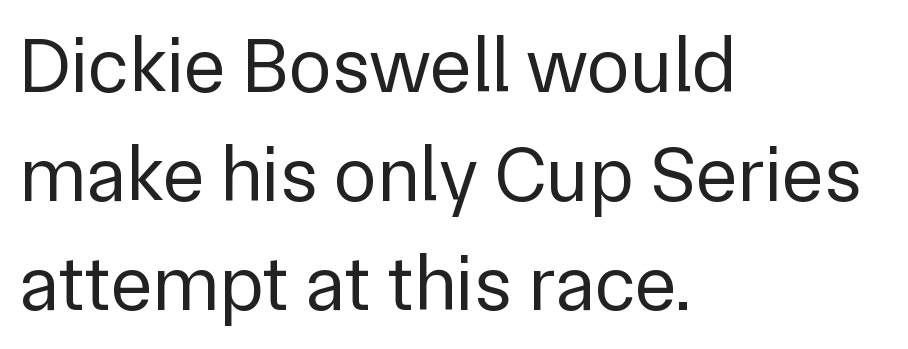
The image shows 79 px regular-weight sans-serif type, upright; set left-aligned, normal line spacing (1.38x), normal letter spacing, not underlined; low stroke contrast and a medium x-height.
